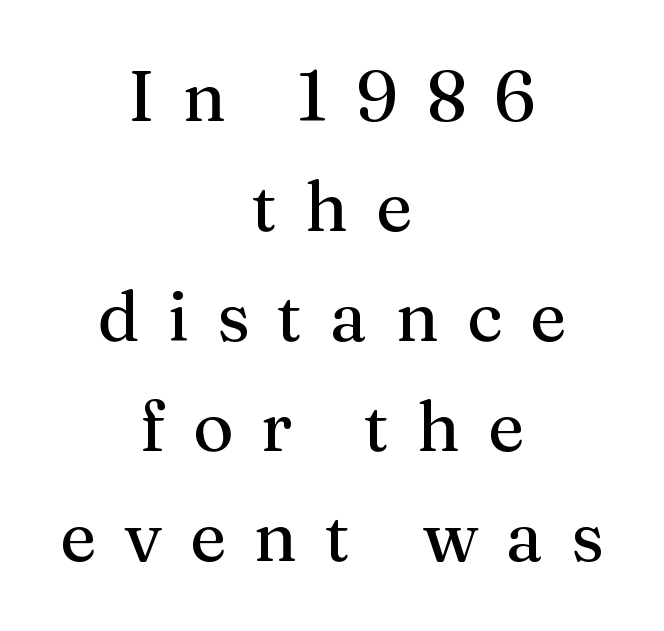
{"serif": "yes", "italic": "no", "bold": "no", "weight": "regular", "width": "normal", "stroke_contrast": "medium", "x_height": "medium", "monospaced": "no", "underline": "no", "align": "center", "line_spacing": "normal", "line_spacing_ratio": 1.57, "letter_spacing": "wide", "letter_spacing_em": 0.4, "glyph_px": 70}
